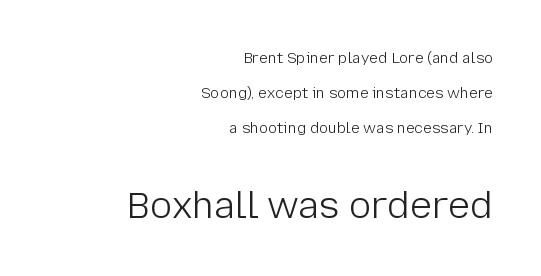
The image shows 37 px light sans-serif type, upright; set right-aligned, loose line spacing (2.34x), normal letter spacing, not underlined; the second (bottom) block is 2.47x larger; low stroke contrast and a medium x-height.
